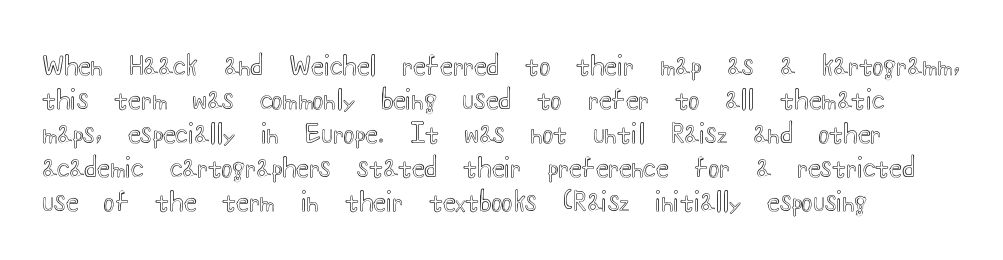
The image shows 26 px text type, upright; set left-aligned, normal line spacing (1.31x), normal letter spacing, not underlined.
